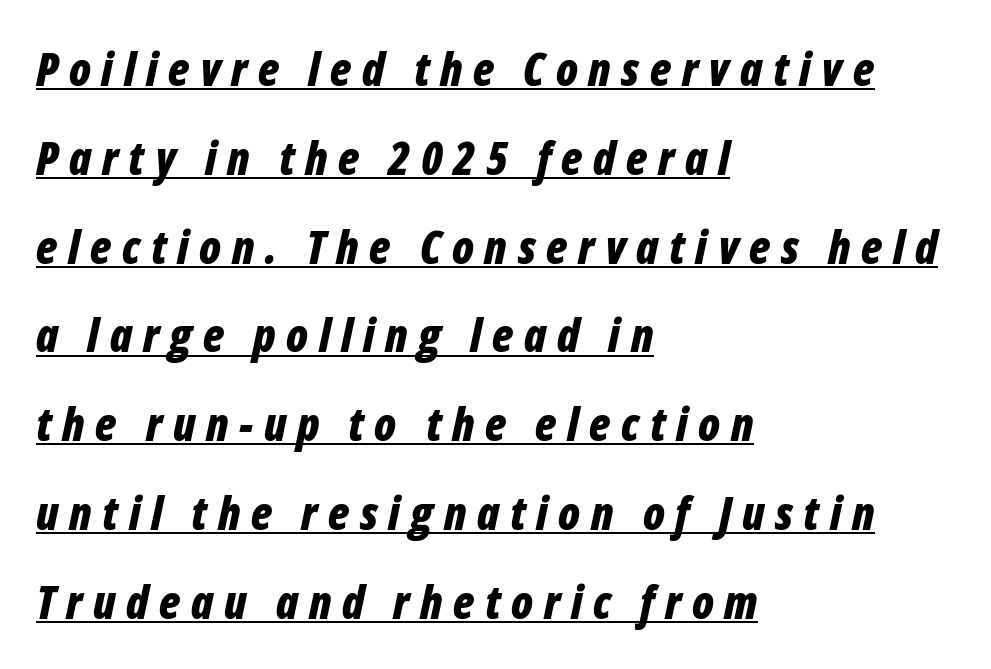
You could not count columns in this text — the font is proportionally spaced. Honestly, the underline is the first thing you notice here. The font's italic variant was chosen for this text. Loose tracking; the words dissolve into strings of separated letters. Honestly, the rows look like they've been pulled way apart.
